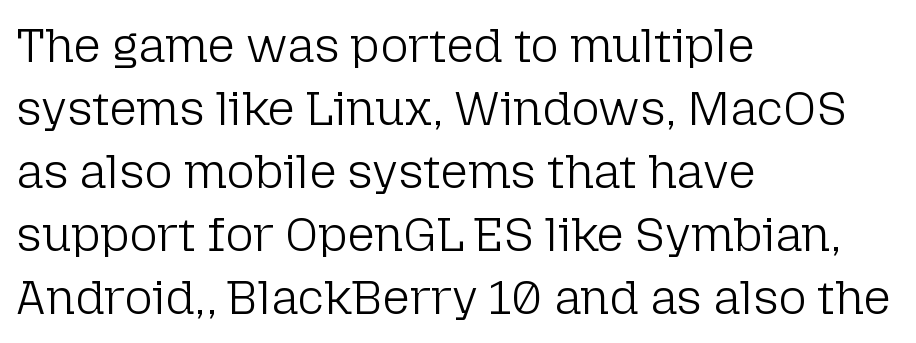
The image shows 48 px light sans-serif type, upright; set left-aligned, normal line spacing (1.31x), normal letter spacing, not underlined; low stroke contrast and a medium x-height.
